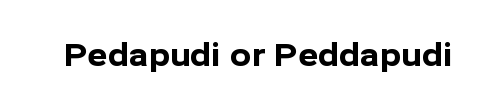
Q: Is the text bold? A: Yes.
Q: Is the text italic (slanted)? A: No, it is upright.
Q: Is the typeface a serif or a sans-serif typeface? A: Sans-serif.
Q: Is the text underlined? A: No.
Q: Is the spacing between letters normal or unusually wide? A: Normal.
Q: Width (condensed, normal, or wide)? A: Normal.
Q: Stroke contrast? A: Low.
Q: x-height? A: Medium.
Q: Monospaced? A: No.
